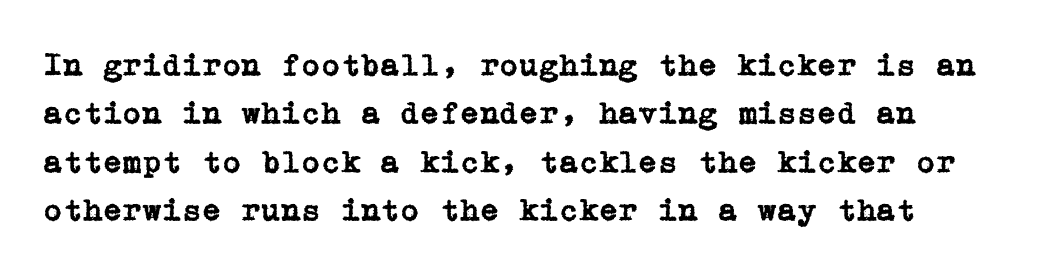
The line-height multiplier appears to be the usual default. The font's upright variant was chosen for this text. These lines keep a tight, regular rhythm from letter to letter. Plain, unruled lines of type. Typographically, this falls in the serif category.
